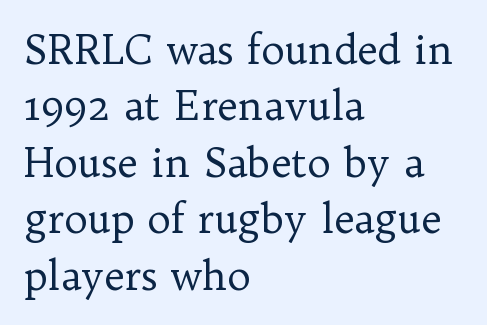
The image shows 40 px regular-weight serif type, upright; set left-aligned, normal line spacing (1.41x), normal letter spacing, not underlined; low stroke contrast and a medium x-height.
